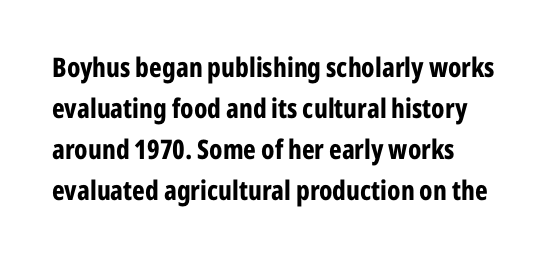
{"italic": "no", "bold": "yes", "underline": "no", "align": "left", "line_spacing": "normal", "line_spacing_ratio": 1.52, "letter_spacing": "normal", "letter_spacing_em": 0.0, "glyph_px": 27}
